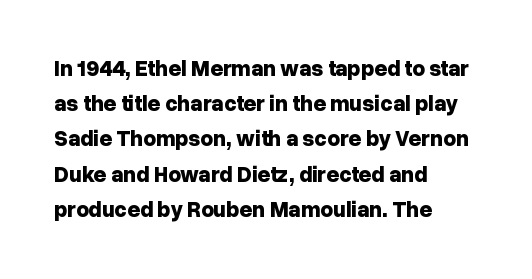
{"italic": "no", "bold": "yes", "underline": "no", "align": "left", "line_spacing": "normal", "line_spacing_ratio": 1.6, "letter_spacing": "normal", "letter_spacing_em": 0.0, "glyph_px": 22}
